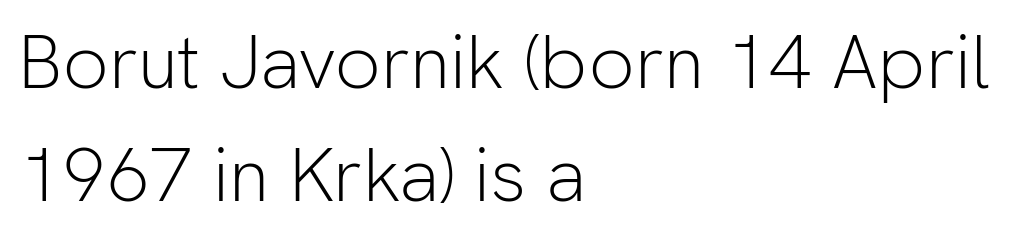
The image shows 76 px light sans-serif type, upright; set left-aligned, normal line spacing (1.49x), normal letter spacing, not underlined; low stroke contrast and a medium x-height.
